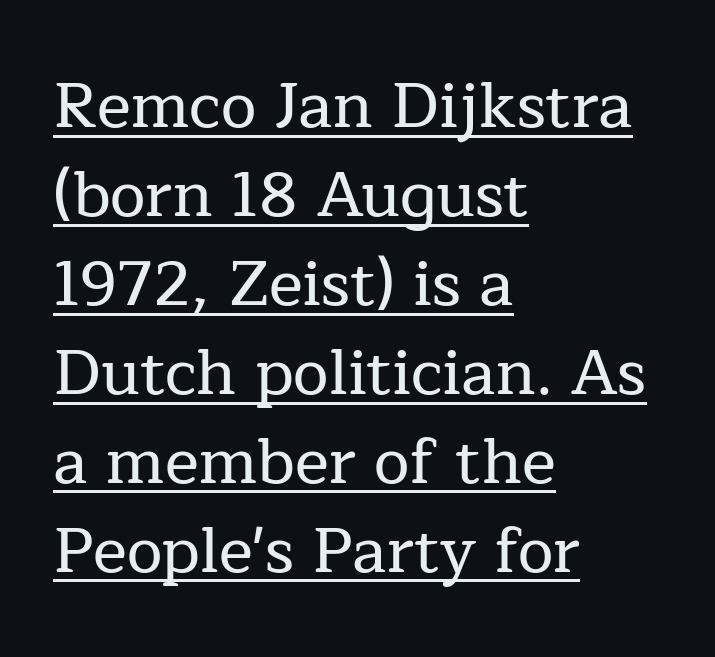
Q: Is the text italic (slanted)? A: No, it is upright.
Q: Is the typeface a serif or a sans-serif typeface? A: Serif.
Q: Is the text underlined? A: Yes.
Q: How is the paragraph aligned? A: Left-aligned.
Q: Is the spacing between letters normal or unusually wide? A: Normal.
Q: Is the spacing between lines tight, normal or loose? A: Normal.
Q: Width (condensed, normal, or wide)? A: Normal.
Q: Stroke contrast? A: Low.
Q: x-height? A: Medium.
Q: Monospaced? A: No.
